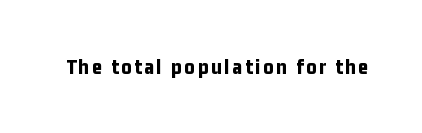
{"italic": "no", "bold": "yes", "underline": "no", "glyph_px": 22}
